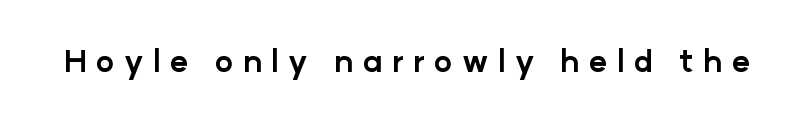
Q: Is the text bold? A: Yes.
Q: Is the text italic (slanted)? A: No, it is upright.
Q: Is the typeface a serif or a sans-serif typeface? A: Sans-serif.
Q: Is the text underlined? A: No.
Q: Is the spacing between letters normal or unusually wide? A: Unusually wide.
Q: Width (condensed, normal, or wide)? A: Normal.
Q: Stroke contrast? A: Low.
Q: x-height? A: Medium.
Q: Monospaced? A: No.
